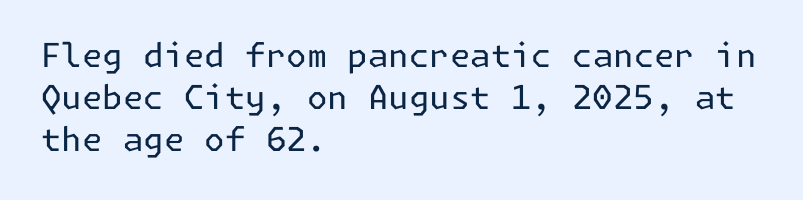
Q: Is the text bold? A: No.
Q: Is the text italic (slanted)? A: No, it is upright.
Q: Is the typeface a serif or a sans-serif typeface? A: Sans-serif.
Q: Is the text underlined? A: No.
Q: How is the paragraph aligned? A: Left-aligned.
Q: Is the spacing between letters normal or unusually wide? A: Normal.
Q: Is the spacing between lines tight, normal or loose? A: Normal.
Q: Width (condensed, normal, or wide)? A: Normal.
Q: Stroke contrast? A: Low.
Q: x-height? A: Medium.
